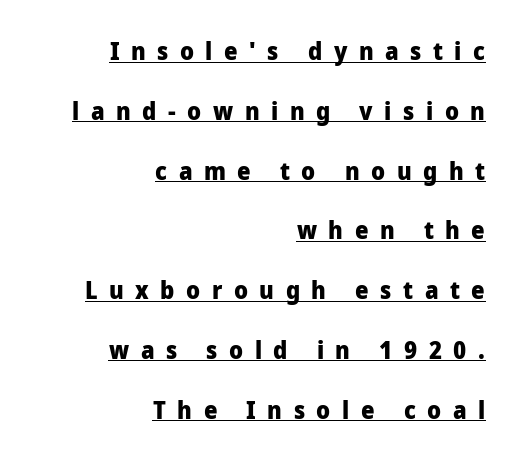
{"italic": "no", "bold": "yes", "underline": "yes", "align": "right", "line_spacing": "loose", "line_spacing_ratio": 2.49, "letter_spacing": "wide", "letter_spacing_em": 0.48, "glyph_px": 24}
